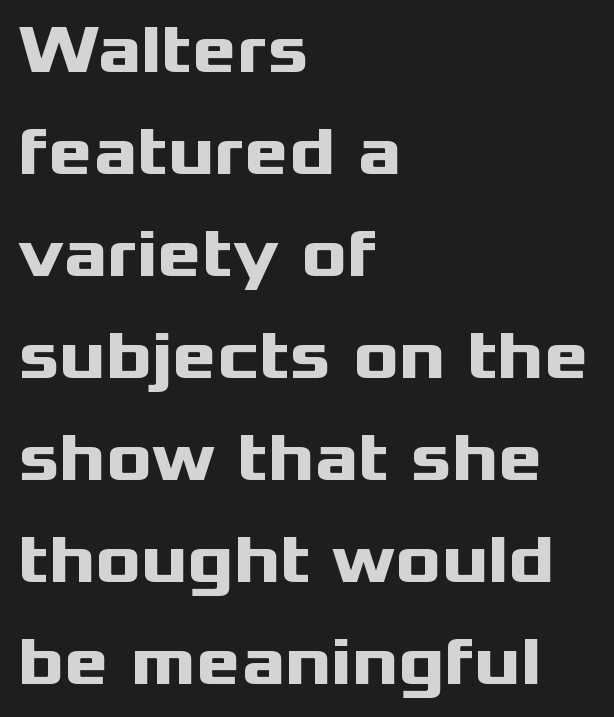
One-word summary of the alignment: left. The letters stand upright; this is a roman face. Weight check: bold — yes, fully. The strip under each line holds only bare page.
